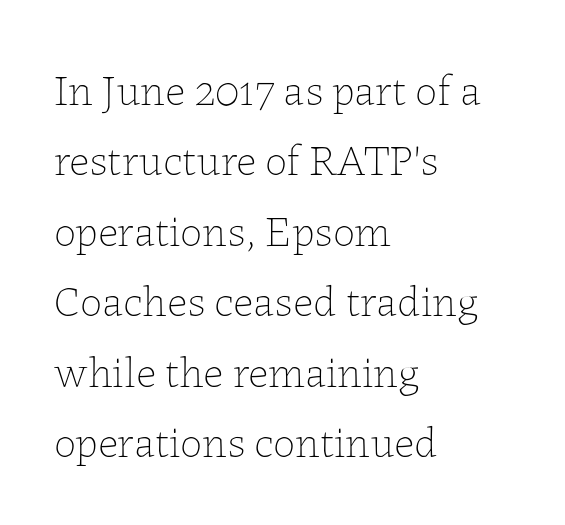
The image shows 44 px thin type, upright; set left-aligned, normal line spacing (1.6x), normal letter spacing, not underlined; low stroke contrast and a medium x-height.
